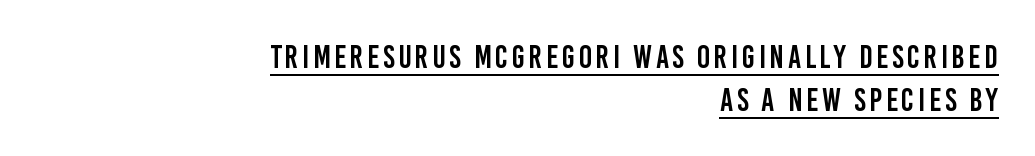
Q: Is the text italic (slanted)? A: No, it is upright.
Q: Is the typeface a serif or a sans-serif typeface? A: Sans-serif.
Q: Is the text underlined? A: Yes.
Q: How is the paragraph aligned? A: Right-aligned.
Q: Is the spacing between lines tight, normal or loose? A: Normal.
Q: Width (condensed, normal, or wide)? A: Condensed.
Q: Stroke contrast? A: Low.
Q: x-height? A: Large.
Q: Monospaced? A: No.
